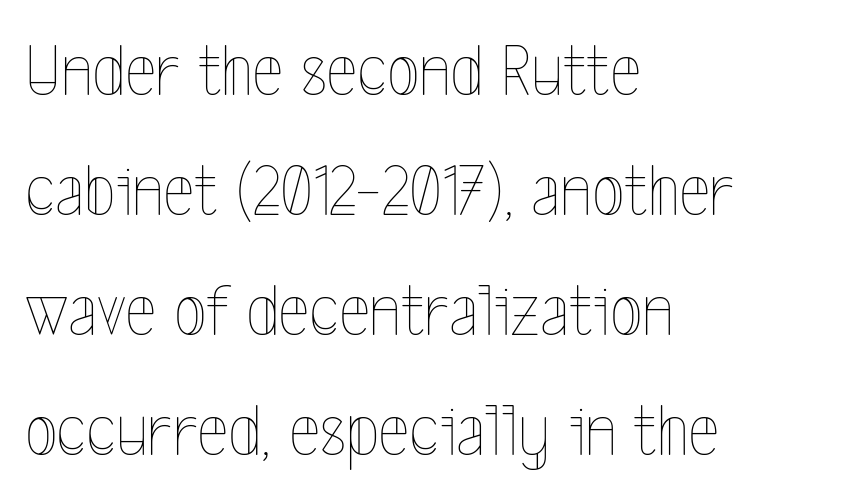
Q: Is the text bold? A: No.
Q: Is the text italic (slanted)? A: No, it is upright.
Q: Is the text underlined? A: No.
Q: How is the paragraph aligned? A: Left-aligned.
Q: Is the spacing between letters normal or unusually wide? A: Normal.
Q: Is the spacing between lines tight, normal or loose? A: Normal.
Q: Width (condensed, normal, or wide)? A: Condensed.
Q: x-height? A: Medium.
Q: Monospaced? A: No.
